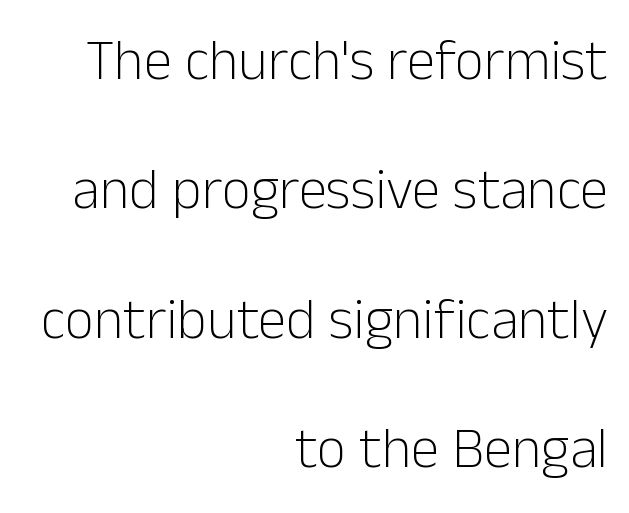
The image shows 57 px light sans-serif type, upright; set right-aligned, loose line spacing (2.27x), normal letter spacing, not underlined; low stroke contrast and a medium x-height.
